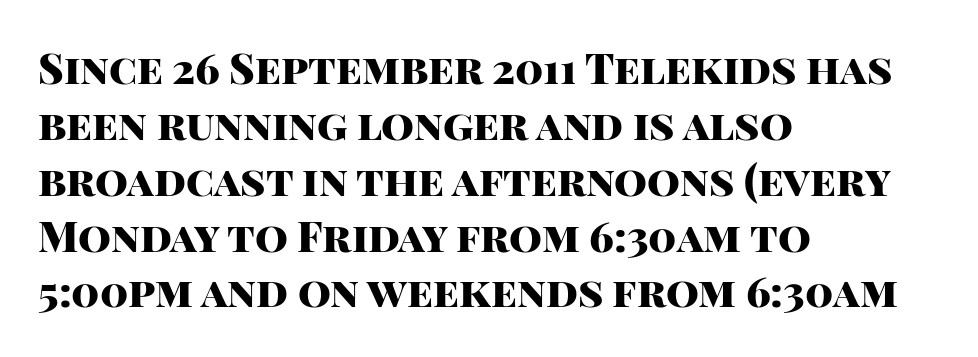
Spacing verdict: proportional, widths tailored to each character. The characters look thick and weighty, a clear bold. In CSS terms this would be text-align: left. It's the straight-up-and-down kind of type.
